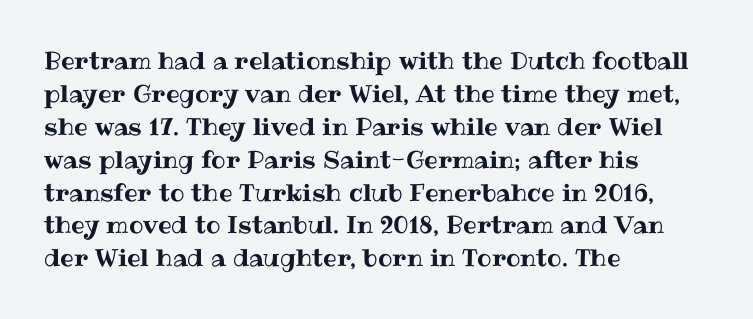
{"italic": "no", "underline": "no", "align": "left", "line_spacing": "normal", "line_spacing_ratio": 1.37, "letter_spacing": "normal", "letter_spacing_em": 0.0, "glyph_px": 24}
